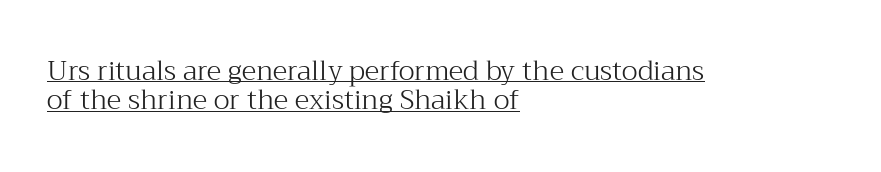
The string is rendered with underlining switched on. Compared with typical body copy, the letter spacing here is the same. Honestly, the rows look squashed on top of each other. Rendered with straight, roman letterforms. The typesetting does not lean heavy: it is not bold.
